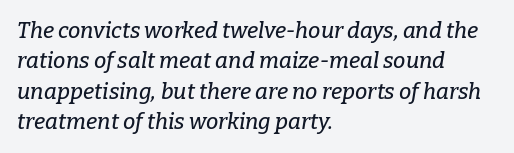
The image shows 22 px text type, italic (leaning right); set left-aligned, normal line spacing (1.38x), normal letter spacing, not underlined.
